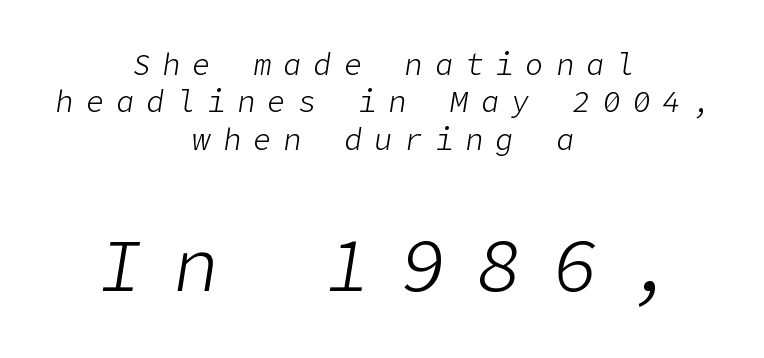
Typeset on center — no edge is straight. Larger block? The one below; the one above is distinctly smaller. Letters rest on an invisible, unmarked baseline. It's the slanting kind of type. These lines sit exactly where default settings would place them.
